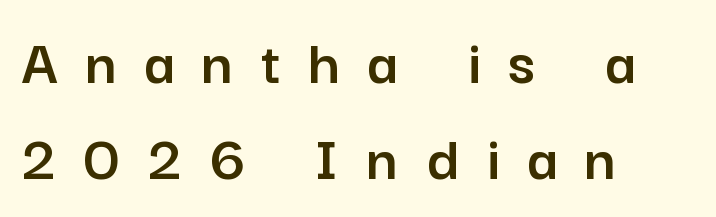
The image shows 66 px sans-serif type, upright; set left-aligned, normal line spacing (1.45x), unusually wide letter spacing (+0.42 em), not underlined; low stroke contrast and a medium x-height.
